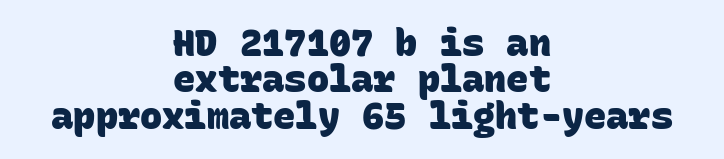
Students, observe: this is what under-led, compact text looks like. Check under the words: just untouched page. On the weight axis this lands at bold, roughly 700. Regarding serifs, this sample does without them. You could call the tracking neutral — neither tight nor loose.
